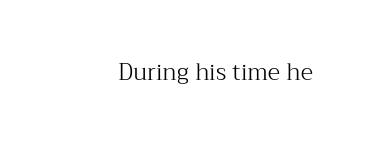
{"italic": "no", "bold": "no", "underline": "no", "align": "right", "letter_spacing": "normal", "letter_spacing_em": 0.0, "glyph_px": 23}
